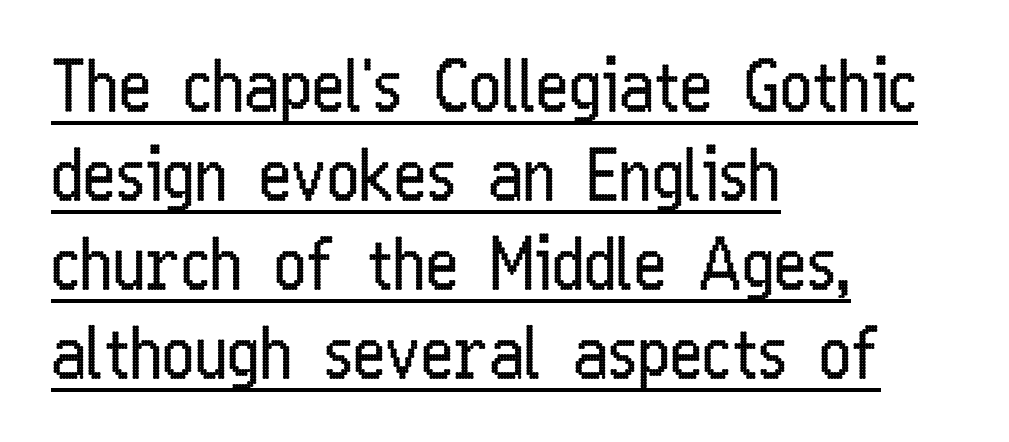
Unlike a traditional serif, this face leaves its strokes unadorned. Reading down the block, your eye returns to a fixed left position each line. Each line of the rendering has a horizontal stroke beneath the glyphs. Between one letter and the next there's only the usual sliver of space. This is not heavy type; no bold has been used.
